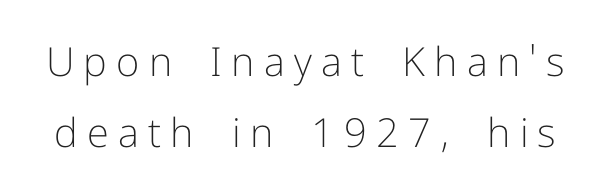
The image shows 40 px light sans-serif type, upright; set line spacing 1.78x, unusually wide letter spacing (+0.23 em), not underlined; low stroke contrast and a medium x-height.
